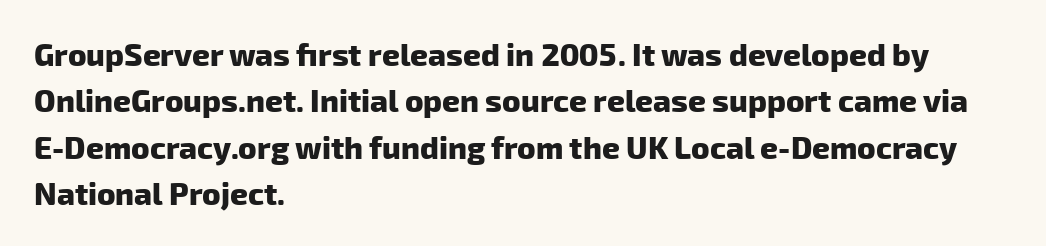
No word sits above an underline. Its strokes are broad and dark, the hallmark of bold type. A typesetter would call this proportional, since set widths differ per character. The passage is arranged the way most books set body copy — flush left. A typesetter would call this leading conventional body-copy spacing.
